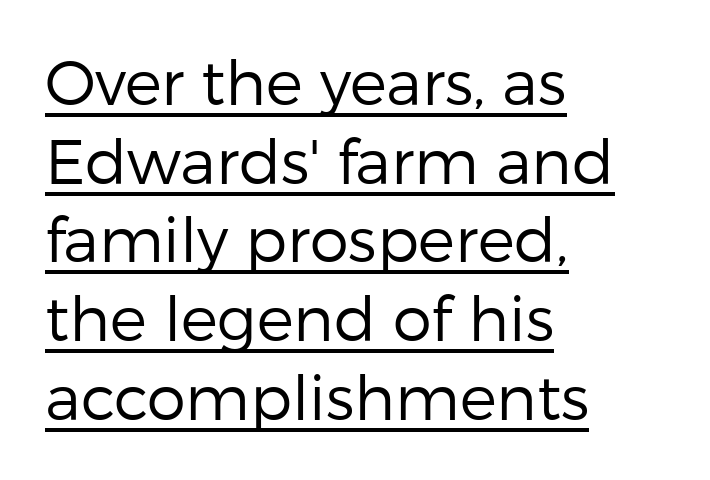
The passage shown is typeset with a sans-serif family. What's the leading like? Ordinary, nothing unusual. This rendering features underlined lettering. In CSS terms this would be text-align: left. If you drew a line through each stem, it would be perfectly vertical. Varying glyph widths throughout — classic text-font behaviour.
